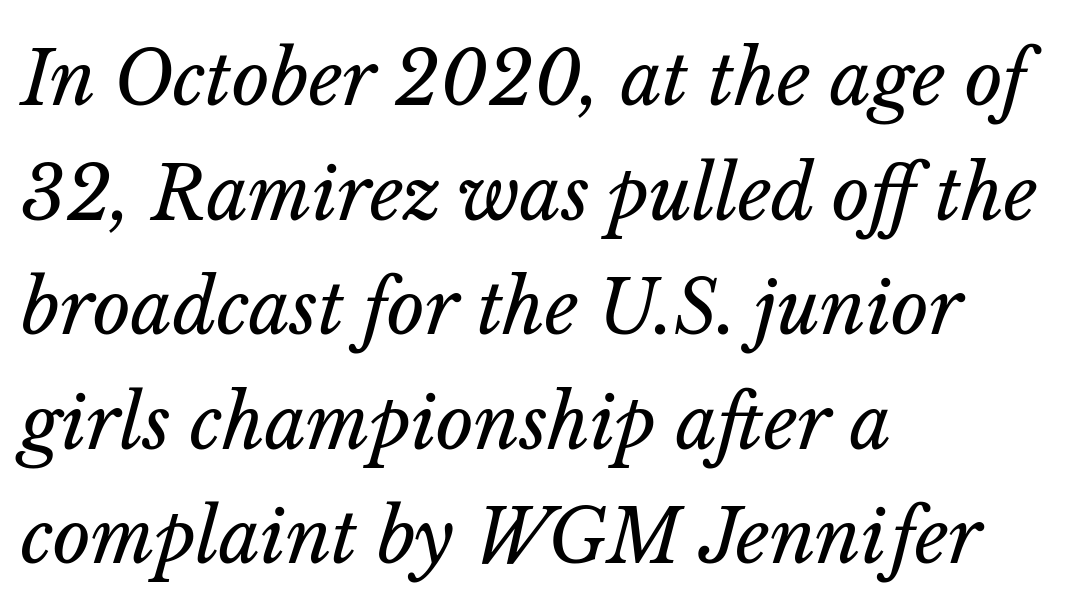
{"italic": "yes", "lean": "right", "slant_degrees": 14, "bold": "no", "weight": "regular", "width": "normal", "stroke_contrast": "low", "x_height": "medium", "monospaced": "no", "underline": "no", "align": "left", "line_spacing": "normal", "line_spacing_ratio": 1.57, "letter_spacing": "normal", "letter_spacing_em": 0.0, "glyph_px": 73}
